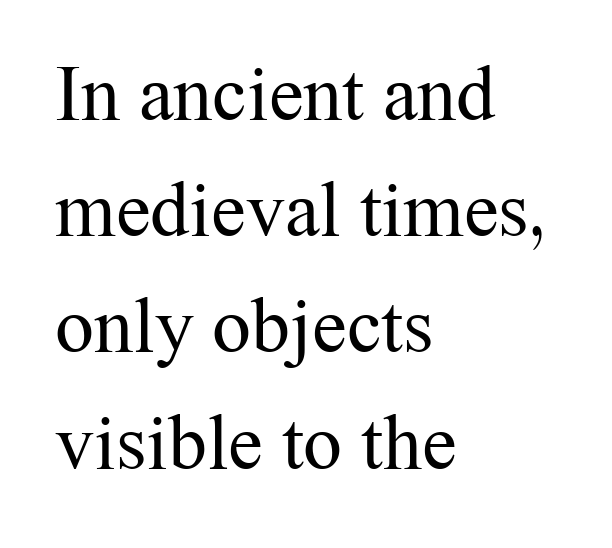
Unlike italic type, these characters show no tilt at all. The face used here is proportionally spaced, like ordinary book or web type. The characters are drawn with everyday or finer stroke widths. The leading is moderate, giving the passage an even texture.
